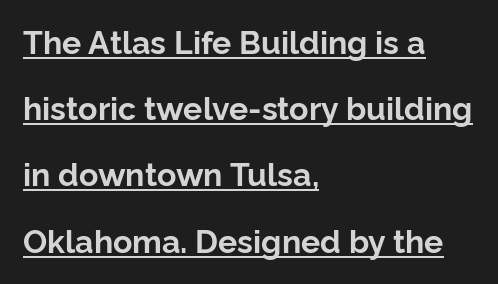
Q: Is the text bold? A: Yes.
Q: Is the text italic (slanted)? A: No, it is upright.
Q: Is the typeface a serif or a sans-serif typeface? A: Sans-serif.
Q: Is the text underlined? A: Yes.
Q: How is the paragraph aligned? A: Left-aligned.
Q: Is the spacing between letters normal or unusually wide? A: Normal.
Q: Is the spacing between lines tight, normal or loose? A: Loose.
Q: Width (condensed, normal, or wide)? A: Normal.
Q: Stroke contrast? A: Low.
Q: x-height? A: Medium.
Q: Monospaced? A: No.
